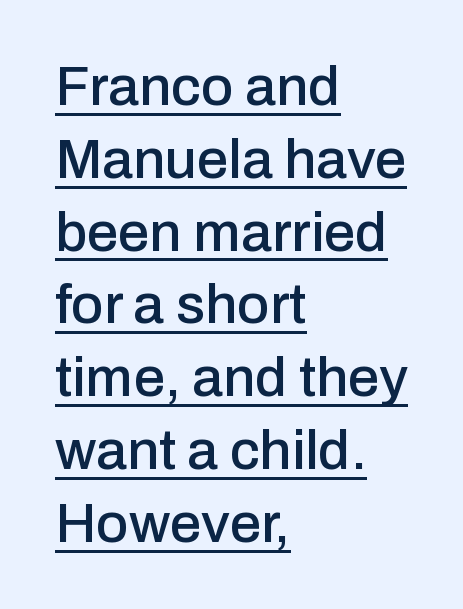
Each letter's strokes conclude bluntly, with no projecting serifs. A student would call this left alignment; a typographer would say flush left, rag right. This sample has the flowing, uneven cadence of proportional lettering. Does extra space separate the letters? No, they use regular spacing.
